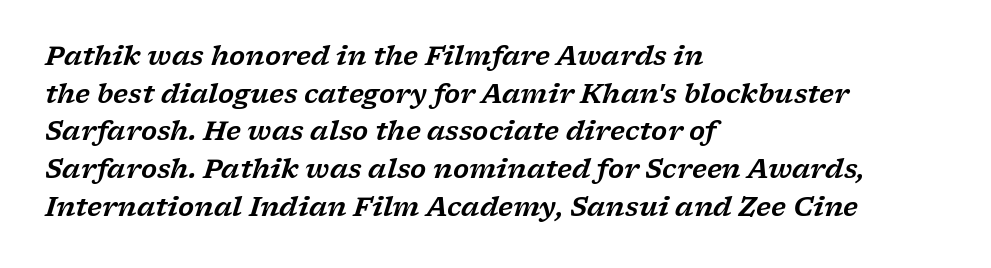
The image shows 26 px text type, italic (leaning right); set left-aligned, normal line spacing (1.45x), normal letter spacing, not underlined.
